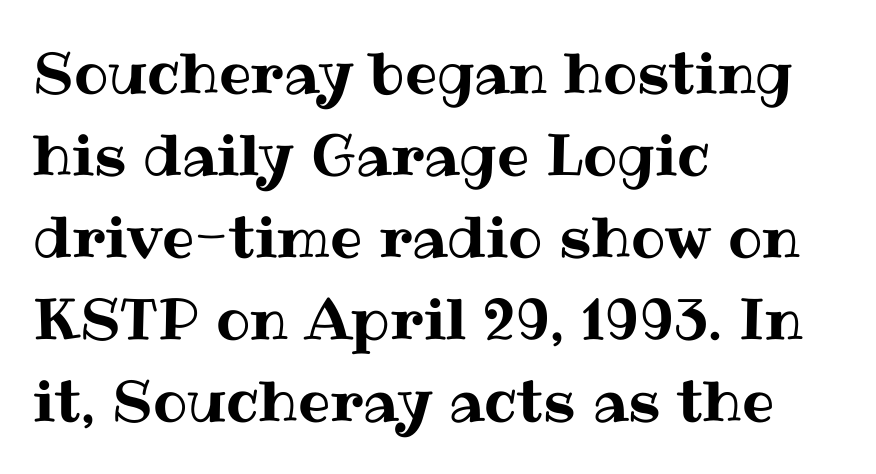
The image shows 57 px text type, upright; set left-aligned, normal line spacing (1.44x), normal letter spacing, not underlined; medium stroke contrast and a medium x-height.
